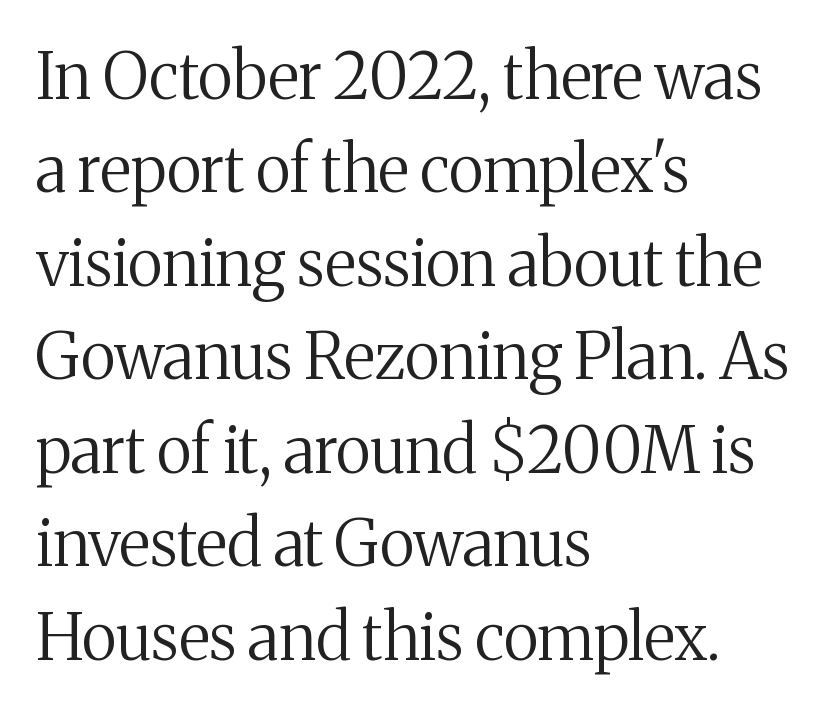
Glyph-to-glyph distance matches everyday printed text. Type without underlining. Letters have the restrained weight of plain body copy at most. The specimen reads as upright at a glance. Each letter's strokes conclude with small projecting serifs.
